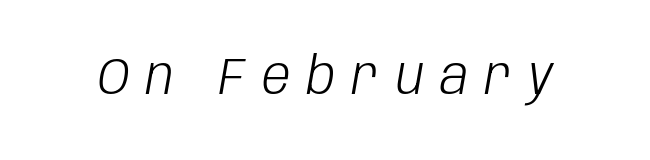
{"italic": "yes", "lean": "right", "slant_degrees": 10, "bold": "no", "weight": "light", "width": "condensed", "stroke_contrast": "low", "x_height": "large", "monospaced": "no", "underline": "no", "letter_spacing": "wide", "letter_spacing_em": 0.33, "glyph_px": 51}
